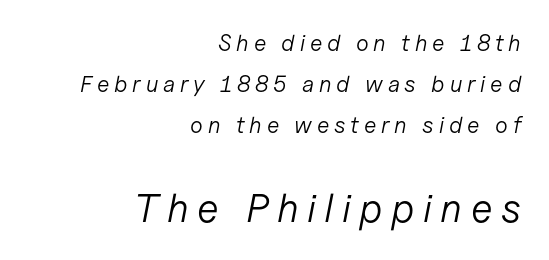
Q: Is the text bold? A: No.
Q: Is the text italic (slanted)? A: Yes, it leans right by about 11 degrees.
Q: Is the text underlined? A: No.
Q: How is the paragraph aligned? A: Right-aligned.
Q: Is the spacing between letters normal or unusually wide? A: Unusually wide.
Q: Which block of text is set in a larger size, the first (top) or the second (bottom)? A: The second (bottom) one.
Q: Width (condensed, normal, or wide)? A: Normal.
Q: Stroke contrast? A: Low.
Q: x-height? A: Medium.
Q: Monospaced? A: No.
